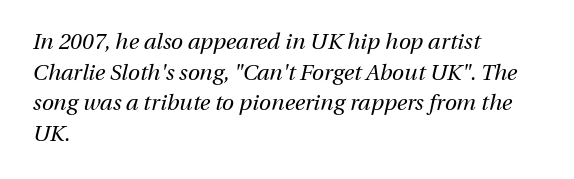
The image shows 22 px text type, italic (leaning right); set left-aligned, normal line spacing (1.39x), normal letter spacing, not underlined.
